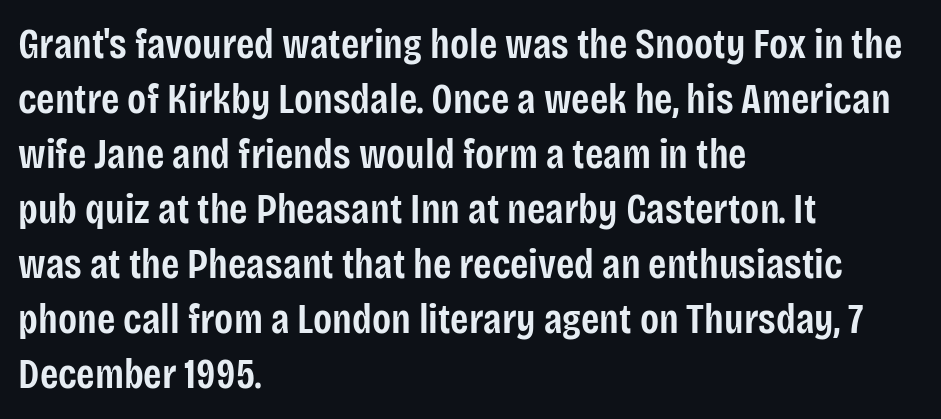
The image shows 42 px semibold, condensed sans-serif type, upright; set left-aligned, normal line spacing (1.31x), normal letter spacing, not underlined; low stroke contrast and a large x-height.
